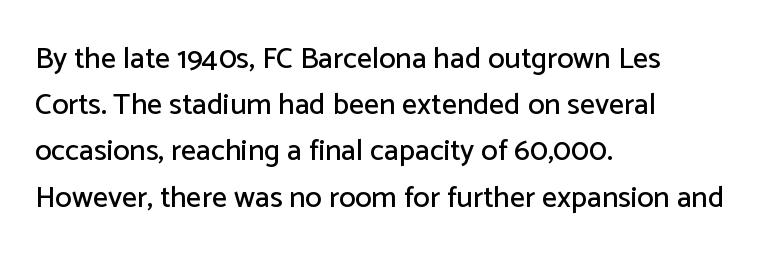
Q: Is the text italic (slanted)? A: No, it is upright.
Q: Is the typeface a serif or a sans-serif typeface? A: Sans-serif.
Q: Is the text underlined? A: No.
Q: How is the paragraph aligned? A: Left-aligned.
Q: Is the spacing between letters normal or unusually wide? A: Normal.
Q: Is the spacing between lines tight, normal or loose? A: Normal.
Q: Width (condensed, normal, or wide)? A: Normal.
Q: Stroke contrast? A: Low.
Q: x-height? A: Medium.
Q: Monospaced? A: No.
